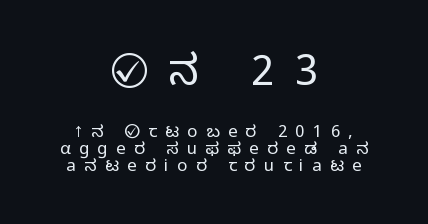
Honestly, the letter spacing is so wide it's the main thing you notice. Typeset on center — no edge is straight. Unmarked baselines from the first word to the last. The letters carry no serifs — their stems end cleanly without finishing strokes. Reading down the column, the eye jumps only a short way to each next line.
